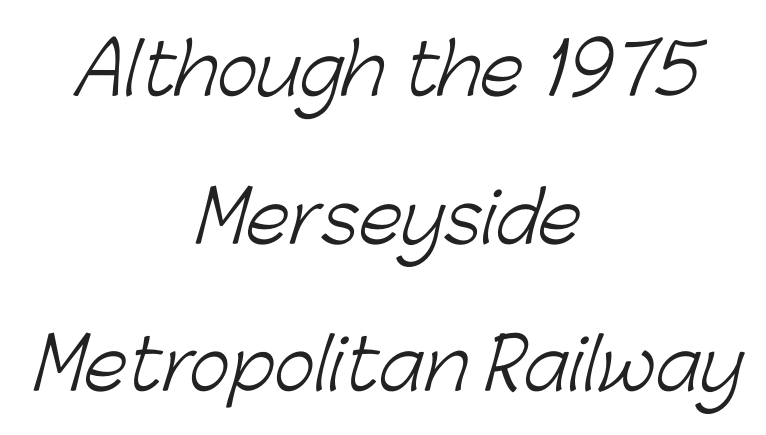
Q: Is the text bold? A: No.
Q: Is the typeface a serif or a sans-serif typeface? A: Sans-serif.
Q: Is the text underlined? A: No.
Q: How is the paragraph aligned? A: Centered.
Q: Is the spacing between letters normal or unusually wide? A: Normal.
Q: Is the spacing between lines tight, normal or loose? A: Loose.
Q: Width (condensed, normal, or wide)? A: Normal.
Q: Stroke contrast? A: Low.
Q: x-height? A: Medium.
Q: Monospaced? A: No.
